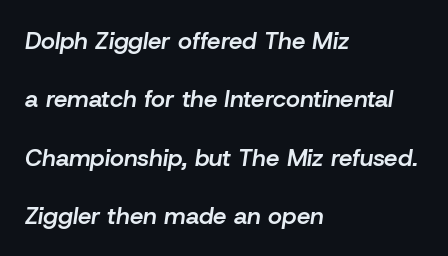
Q: Is the text bold? A: Semi-bold.
Q: Is the text italic (slanted)? A: Yes, it leans right by about 8 degrees.
Q: Is the text underlined? A: No.
Q: How is the paragraph aligned? A: Left-aligned.
Q: Is the spacing between letters normal or unusually wide? A: Normal.
Q: Is the spacing between lines tight, normal or loose? A: Loose.
